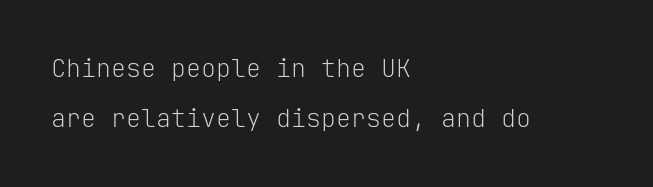
Q: Is the text bold? A: No.
Q: Is the text italic (slanted)? A: No, it is upright.
Q: Is the text underlined? A: No.
Q: How is the paragraph aligned? A: Left-aligned.
Q: Is the spacing between letters normal or unusually wide? A: Normal.
Q: Is the spacing between lines tight, normal or loose? A: Loose.
